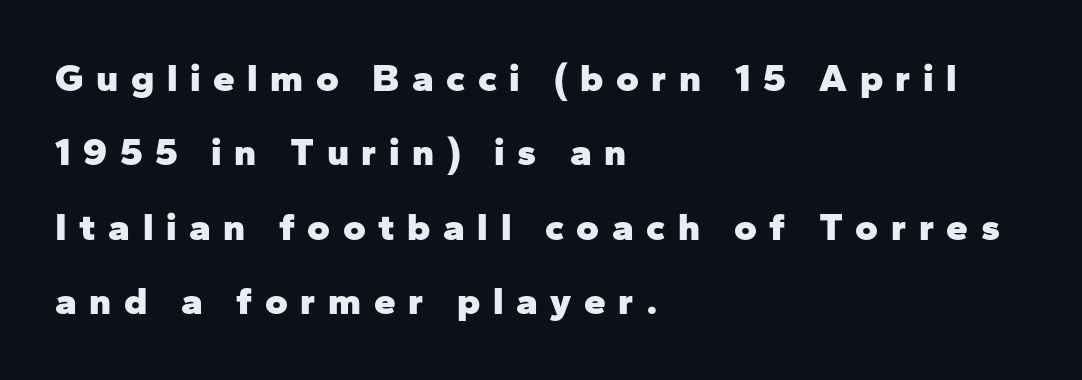
The image shows 39 px heavy sans-serif type, upright; set left-aligned, loose line spacing (1.91x), unusually wide letter spacing (+0.32 em), not underlined; low stroke contrast and a medium x-height.
